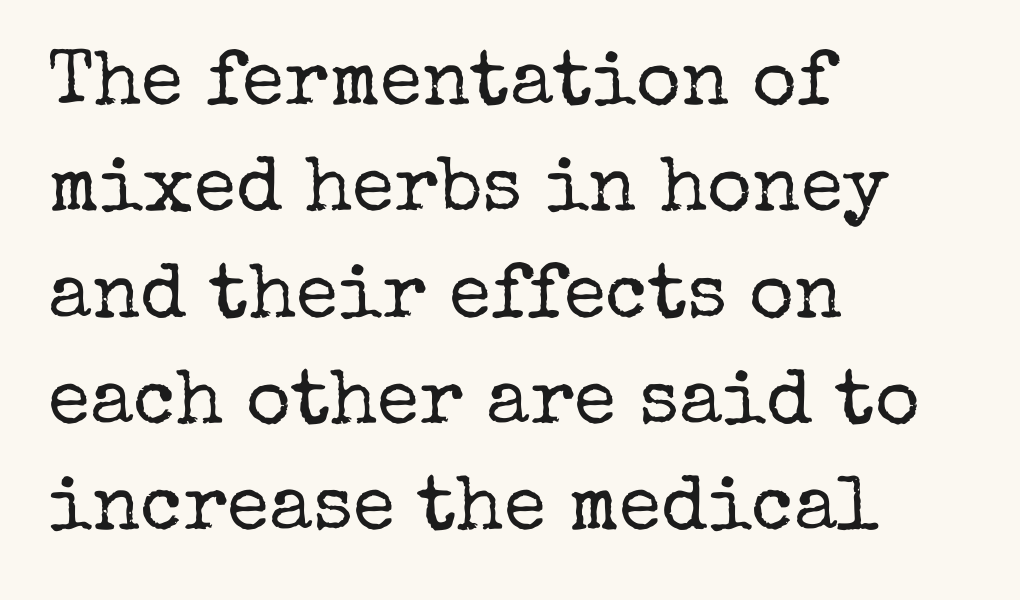
The image shows 77 px regular-weight serif type, upright; set left-aligned, normal line spacing (1.38x), normal letter spacing, not underlined; low stroke contrast and a medium x-height.
